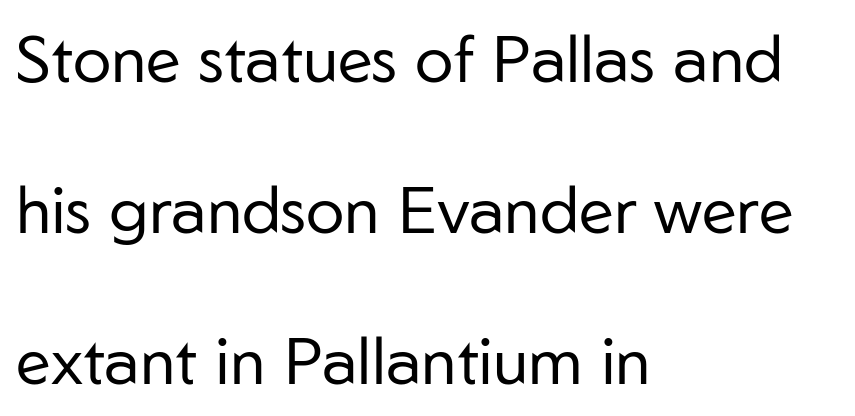
Tracking value appears to be zero — textbook default spacing. Typeset ragged right — the left edge is the straight one. Regarding serifs, this sample does without them. Proportional: the letters do not fall into vertical columns.
